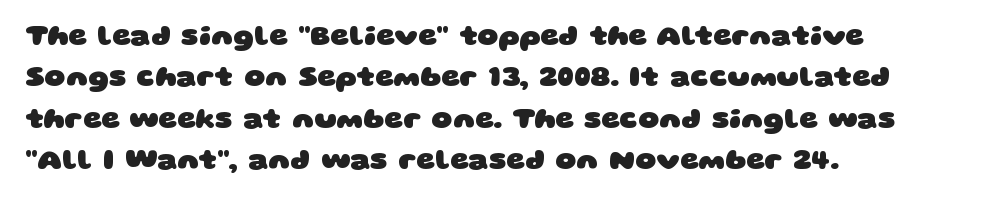
{"serif": "no", "bold": "yes", "weight": "heavy", "width": "wide", "stroke_contrast": "low", "x_height": "large", "monospaced": "no", "underline": "no", "align": "left", "line_spacing": "normal", "line_spacing_ratio": 1.43, "letter_spacing": "normal", "letter_spacing_em": 0.0, "glyph_px": 29}
